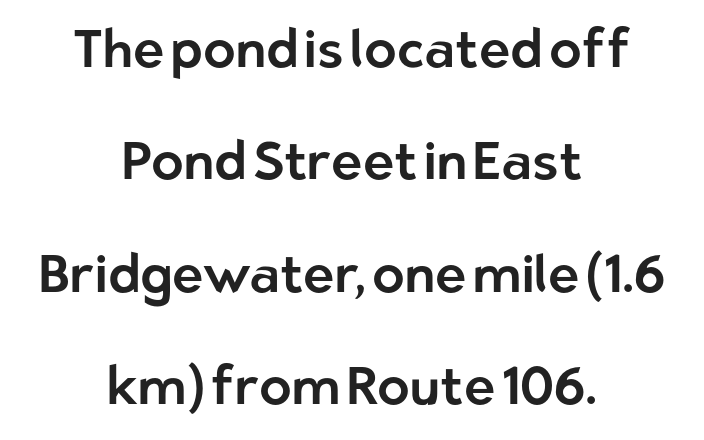
Q: Is the text italic (slanted)? A: No, it is upright.
Q: Is the typeface a serif or a sans-serif typeface? A: Sans-serif.
Q: Is the text underlined? A: No.
Q: How is the paragraph aligned? A: Centered.
Q: Is the spacing between letters normal or unusually wide? A: Normal.
Q: Is the spacing between lines tight, normal or loose? A: Loose.
Q: Width (condensed, normal, or wide)? A: Normal.
Q: Stroke contrast? A: Low.
Q: x-height? A: Medium.
Q: Monospaced? A: No.
